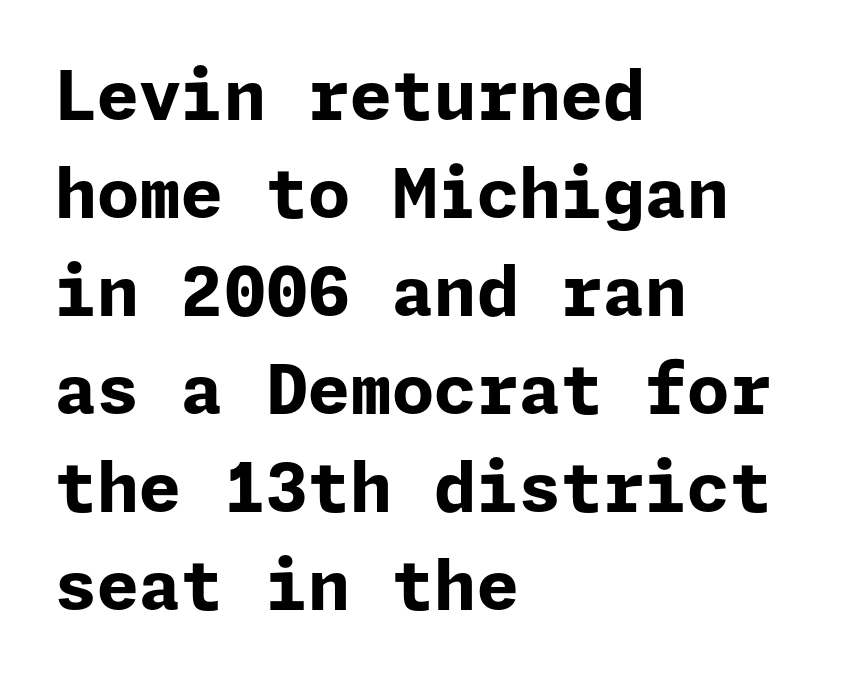
{"serif": "no", "italic": "no", "bold": "yes", "weight": "bold", "width": "normal", "stroke_contrast": "low", "x_height": "medium", "underline": "no", "align": "left", "line_spacing": "normal", "line_spacing_ratio": 1.44, "letter_spacing": "normal", "letter_spacing_em": 0.0, "glyph_px": 68}
